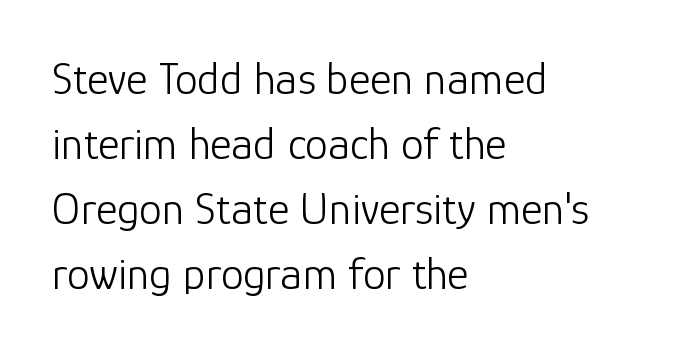
Q: Is the text bold? A: No.
Q: Is the text italic (slanted)? A: No, it is upright.
Q: Is the typeface a serif or a sans-serif typeface? A: Sans-serif.
Q: Is the text underlined? A: No.
Q: How is the paragraph aligned? A: Left-aligned.
Q: Is the spacing between letters normal or unusually wide? A: Normal.
Q: Is the spacing between lines tight, normal or loose? A: Normal.
Q: Width (condensed, normal, or wide)? A: Normal.
Q: Stroke contrast? A: Low.
Q: x-height? A: Medium.
Q: Monospaced? A: No.
